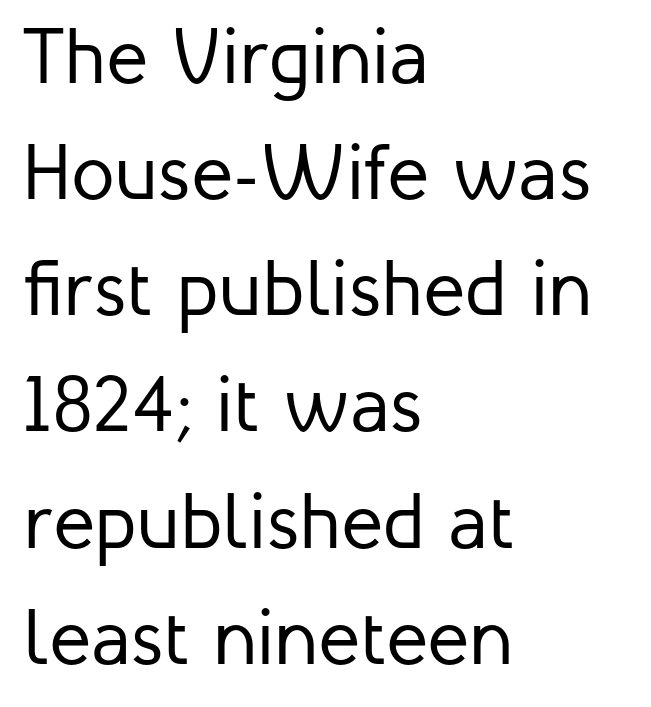
The image shows 79 px regular-weight sans-serif type, upright; set left-aligned, normal line spacing (1.47x), normal letter spacing, not underlined; low stroke contrast and a medium x-height.
